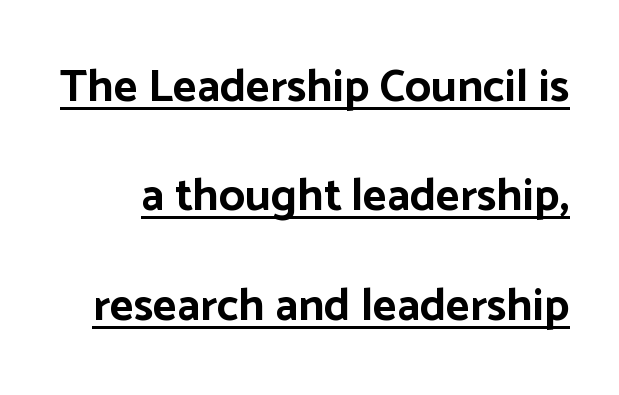
Q: Is the text bold? A: Yes.
Q: Is the text italic (slanted)? A: No, it is upright.
Q: Is the typeface a serif or a sans-serif typeface? A: Sans-serif.
Q: Is the text underlined? A: Yes.
Q: Is the spacing between letters normal or unusually wide? A: Normal.
Q: Is the spacing between lines tight, normal or loose? A: Loose.
Q: Width (condensed, normal, or wide)? A: Normal.
Q: Stroke contrast? A: Low.
Q: x-height? A: Medium.
Q: Monospaced? A: No.
